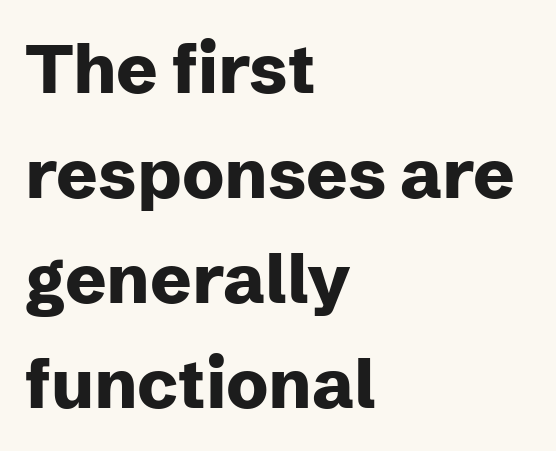
Q: Is the text bold? A: Yes.
Q: Is the text italic (slanted)? A: No, it is upright.
Q: Is the typeface a serif or a sans-serif typeface? A: Sans-serif.
Q: Is the text underlined? A: No.
Q: How is the paragraph aligned? A: Left-aligned.
Q: Is the spacing between letters normal or unusually wide? A: Normal.
Q: Is the spacing between lines tight, normal or loose? A: Normal.
Q: Width (condensed, normal, or wide)? A: Normal.
Q: Stroke contrast? A: Low.
Q: x-height? A: Medium.
Q: Monospaced? A: No.
